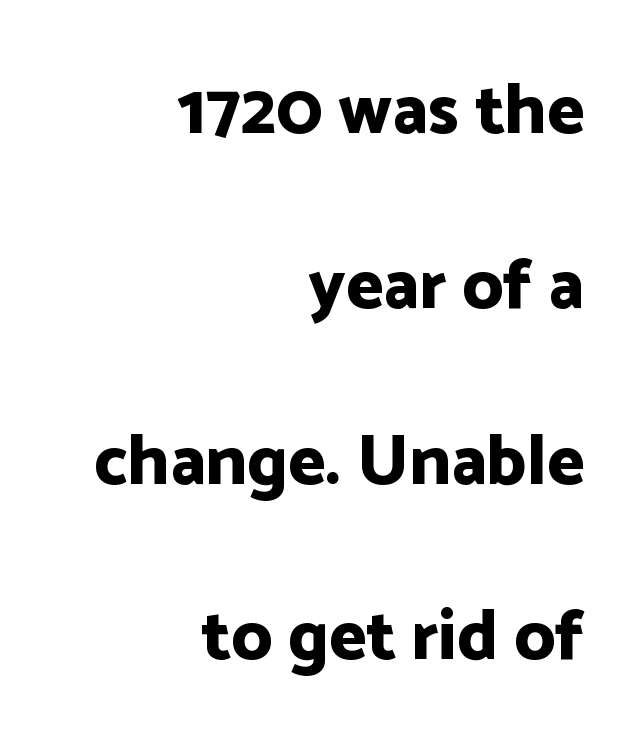
{"serif": "no", "italic": "no", "bold": "yes", "weight": "bold", "width": "normal", "stroke_contrast": "low", "x_height": "medium", "monospaced": "no", "underline": "no", "align": "right", "line_spacing": "loose", "line_spacing_ratio": 2.47, "letter_spacing": "normal", "letter_spacing_em": 0.0, "glyph_px": 71}
